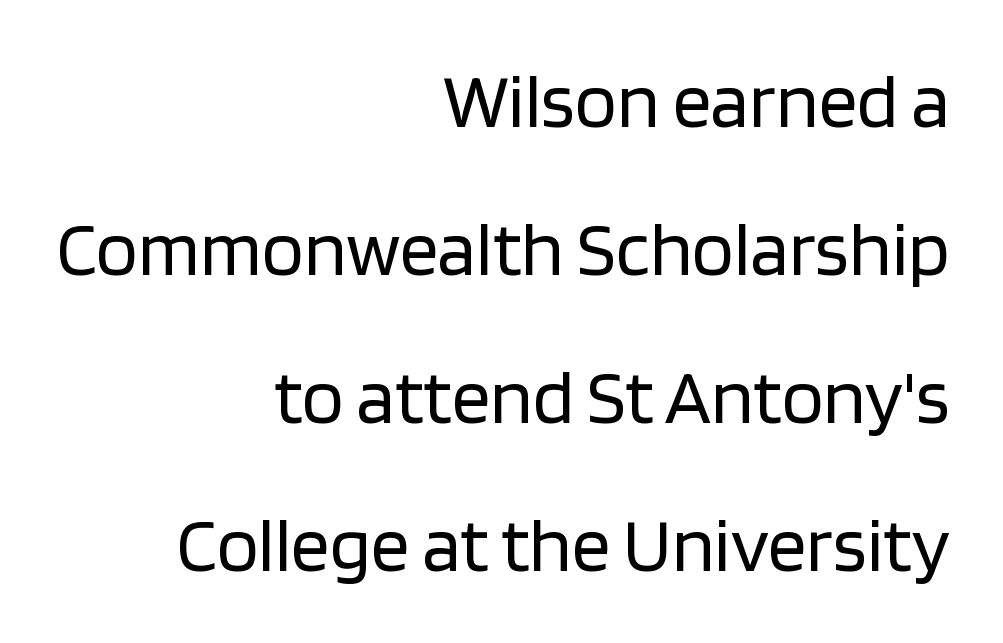
Looks like regular typesetting: each glyph gets only the width it needs. The lines in this sample share a right terminus and differ only in where they begin. Each stroke keeps to a modest, everyday thickness or less. Quick note: interline space is abundant. Are there feet on the stems? There aren't — it's a sans.
